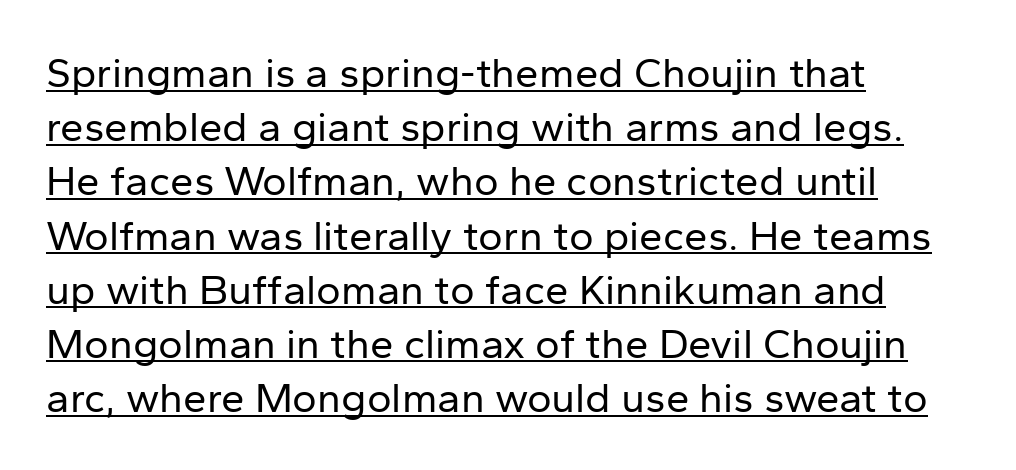
A typesetter would mark this as roman, not italic. Letterform terminals end flat and unadorned throughout the passage. On a weight scale, this lands at 450 or below. There is no visible air inserted between adjacent glyphs.
